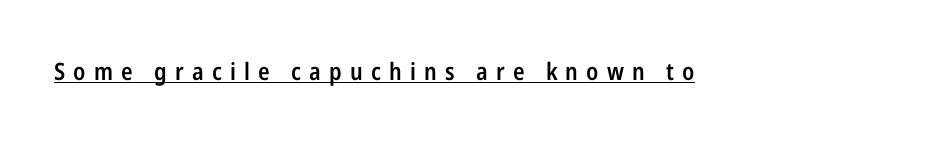
Q: Is the text bold? A: Semi-bold.
Q: Is the text italic (slanted)? A: No, it is upright.
Q: Is the text underlined? A: Yes.
Q: Is the spacing between letters normal or unusually wide? A: Unusually wide.
